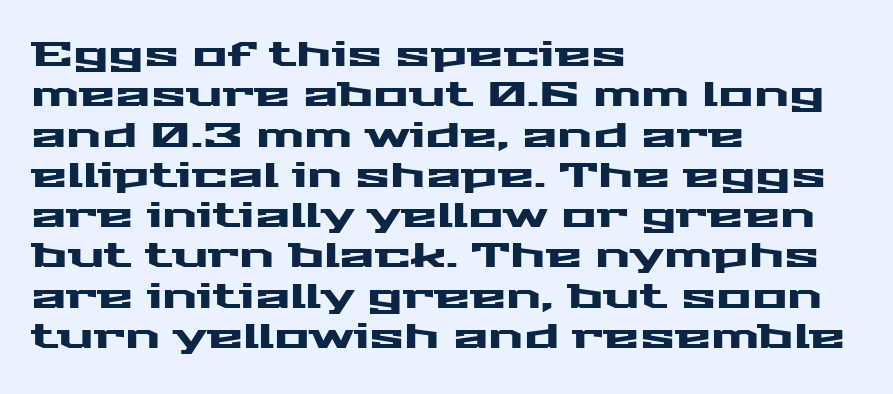
Unmarked baselines from the first word to the last. The passage shown has conventional tracking throughout. Caption: multi-line text, flush left, ragged right. These lines are composed in type without serifs. Do the characters align in a grid? No, the font is proportional. The font's upright variant was chosen for this text.
